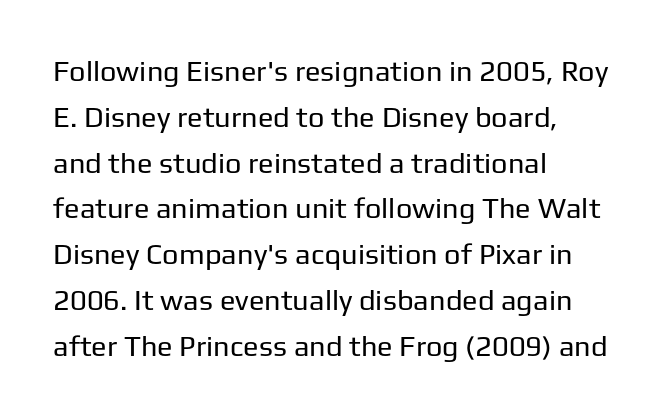
Observe the absence of serifs on each vertical stroke in this sample. Alignment: flush left. Descenders are the only things crossing below the line. This sample uses an upright cut, with every glyph sitting square on the baseline. Ink coverage per letter is moderate at most.
